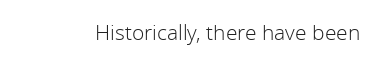
The passage shown is not underscored anywhere. The font's upright variant was chosen for this text. Stems here are at most as thick as an everyday book face. Observe the ordinary spacing: letters are neighbours, not strangers.
